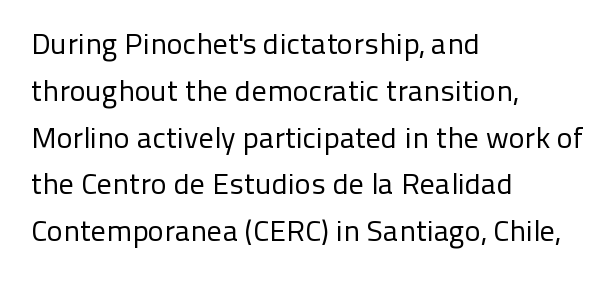
Q: Is the text bold? A: No.
Q: Is the text italic (slanted)? A: No, it is upright.
Q: Is the typeface a serif or a sans-serif typeface? A: Sans-serif.
Q: Is the text underlined? A: No.
Q: How is the paragraph aligned? A: Left-aligned.
Q: Is the spacing between letters normal or unusually wide? A: Normal.
Q: Is the spacing between lines tight, normal or loose? A: Normal.
Q: Width (condensed, normal, or wide)? A: Normal.
Q: Stroke contrast? A: Low.
Q: x-height? A: Medium.
Q: Monospaced? A: No.
